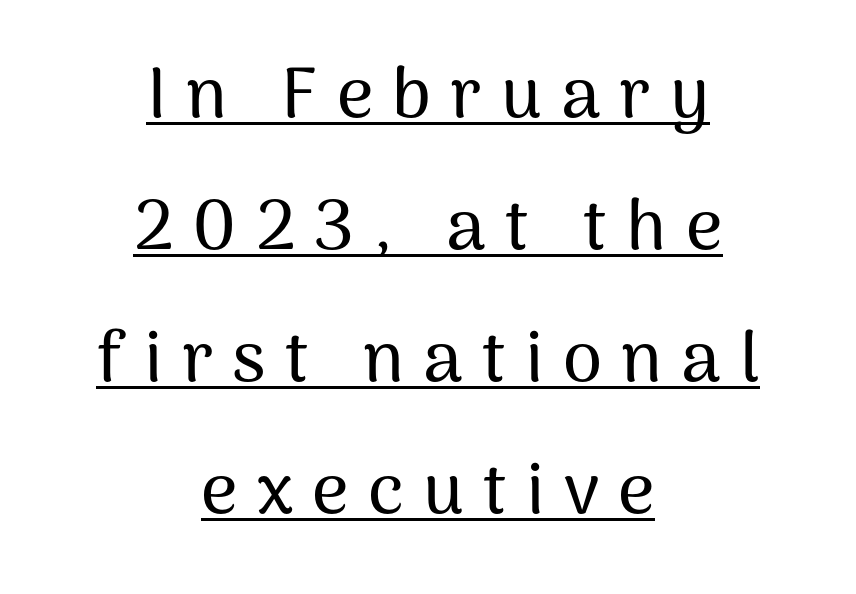
Examine the stroke ends and you'll find no serifs. Quick note: not italic, upright. Caption: lettering with a line underneath. This sample has the flowing, uneven cadence of proportional lettering. The text block is weighted toward neither margin, spreading evenly from the middle. Characters follow at a spacing far wider than the type designer built in.
